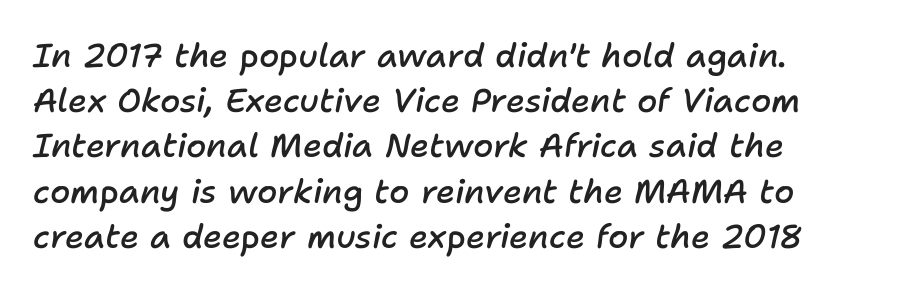
The image shows 33 px semibold type, italic (leaning right); set left-aligned, normal line spacing (1.37x), normal letter spacing, not underlined; low stroke contrast and a medium x-height.
